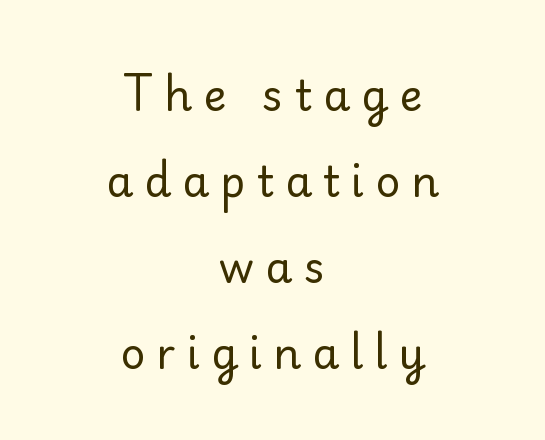
{"serif": "no", "italic": "no", "bold": "no", "weight": "regular", "width": "normal", "stroke_contrast": "low", "x_height": "small", "monospaced": "no", "underline": "no", "align": "center", "line_spacing": "loose", "line_spacing_ratio": 2.0, "letter_spacing": "wide", "letter_spacing_em": 0.26, "glyph_px": 43}
